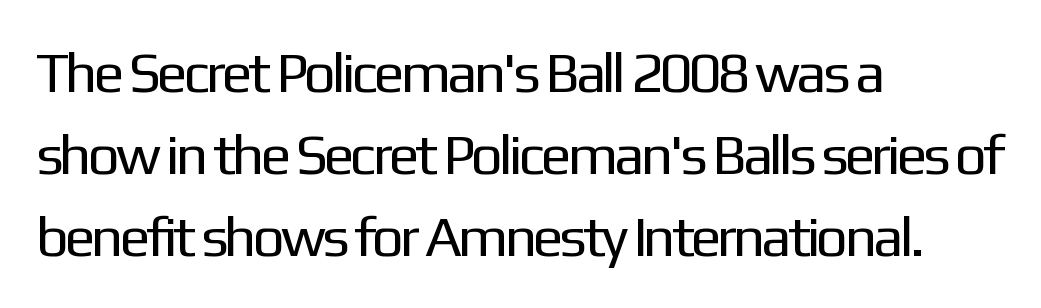
Q: Is the text bold? A: No.
Q: Is the text italic (slanted)? A: No, it is upright.
Q: Is the typeface a serif or a sans-serif typeface? A: Sans-serif.
Q: Is the text underlined? A: No.
Q: How is the paragraph aligned? A: Left-aligned.
Q: Is the spacing between letters normal or unusually wide? A: Normal.
Q: Is the spacing between lines tight, normal or loose? A: Normal.
Q: Width (condensed, normal, or wide)? A: Normal.
Q: Stroke contrast? A: Low.
Q: x-height? A: Medium.
Q: Monospaced? A: No.
